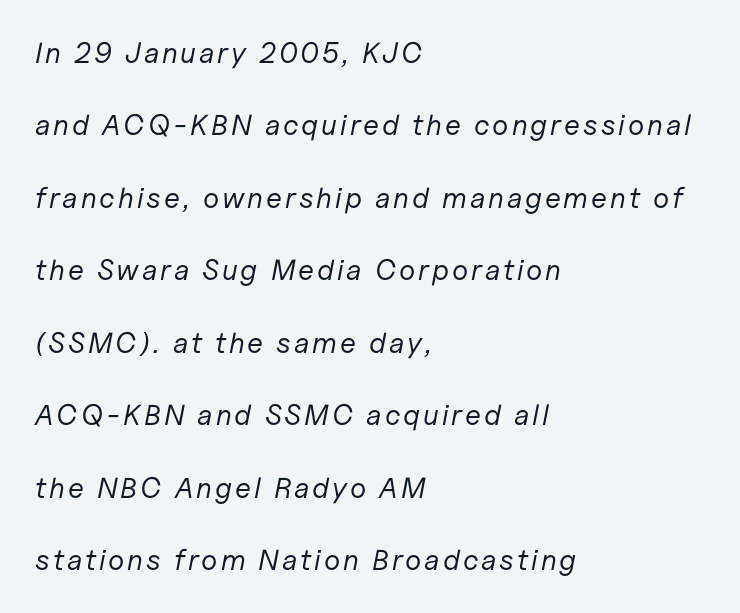
{"italic": "yes", "lean": "right", "slant_degrees": 11, "bold": "no", "weight": "regular", "width": "normal", "stroke_contrast": "low", "x_height": "medium", "monospaced": "no", "underline": "no", "align": "left", "line_spacing": "loose", "line_spacing_ratio": 2.5, "glyph_px": 29}
